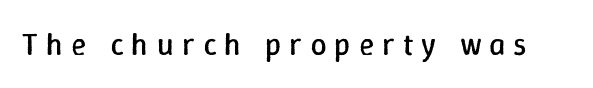
Q: Is the text bold? A: No.
Q: Is the text italic (slanted)? A: No, it is upright.
Q: Is the text underlined? A: No.
Q: Is the spacing between letters normal or unusually wide? A: Unusually wide.
Q: Width (condensed, normal, or wide)? A: Normal.
Q: Stroke contrast? A: Low.
Q: x-height? A: Medium.
Q: Monospaced? A: No.
